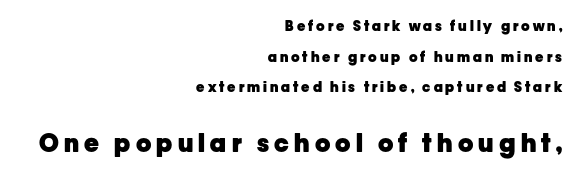
The block sitting lower on the canvas is the one with enlarged characters. The letterforms stand isolated, each surrounded by extra space. Strong, thick strokes mark this as bold type. Is there much room between lines? Yes — plenty of vertical air separates them. The lettering stays uniformly vertical, giving the passage a roman look.
